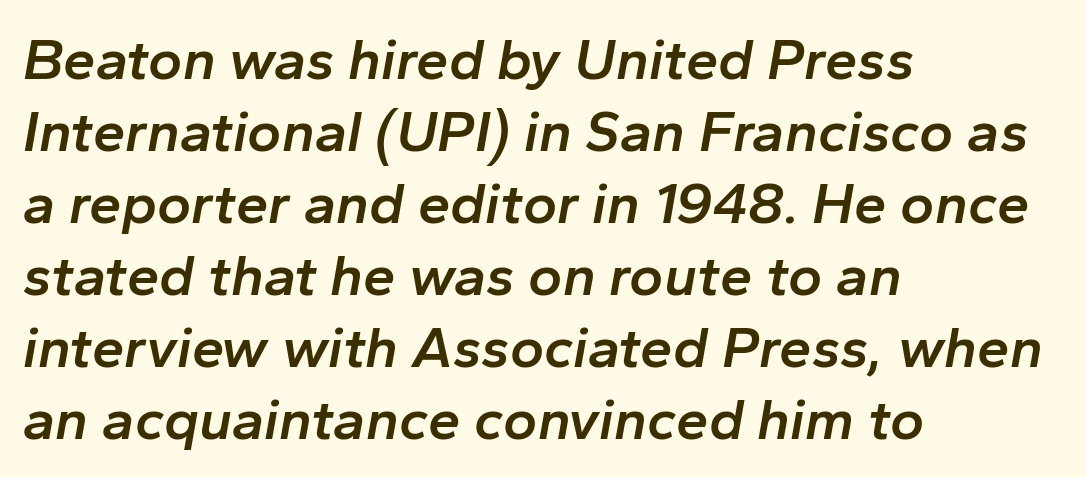
The image shows 58 px semibold type, italic (leaning right); set left-aligned, line spacing 1.24x, normal letter spacing, not underlined; low stroke contrast and a medium x-height.
